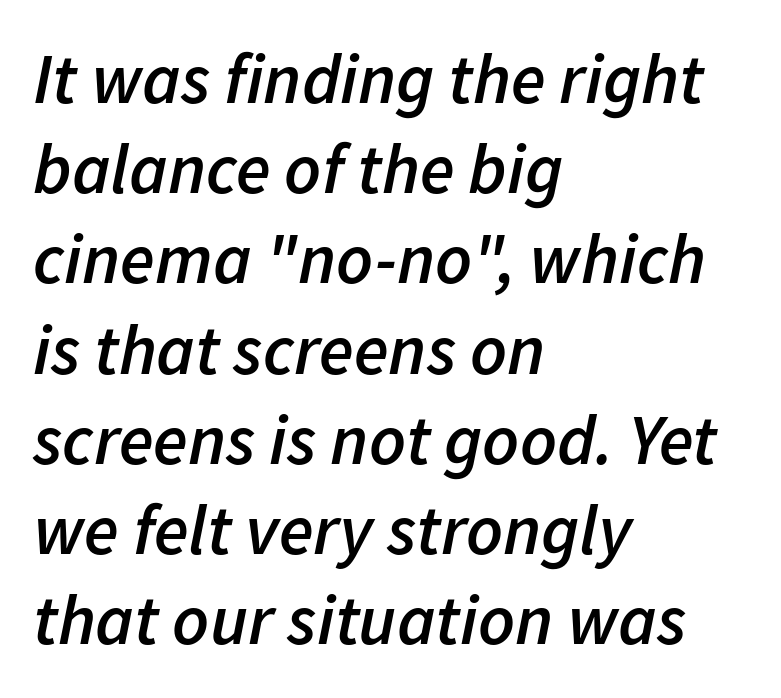
{"italic": "yes", "lean": "right", "slant_degrees": 11, "bold": "semi", "weight": "semibold", "width": "normal", "stroke_contrast": "low", "x_height": "medium", "monospaced": "no", "underline": "no", "align": "left", "line_spacing": "normal", "line_spacing_ratio": 1.27, "letter_spacing": "normal", "letter_spacing_em": 0.0, "glyph_px": 71}
